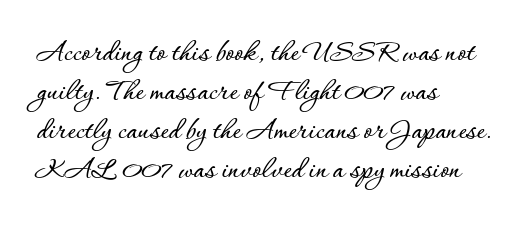
{"width": "normal", "stroke_contrast": "low", "x_height": "small", "monospaced": "no", "underline": "no", "align": "left", "line_spacing": "normal", "line_spacing_ratio": 1.26, "letter_spacing": "normal", "letter_spacing_em": 0.0, "glyph_px": 31}
